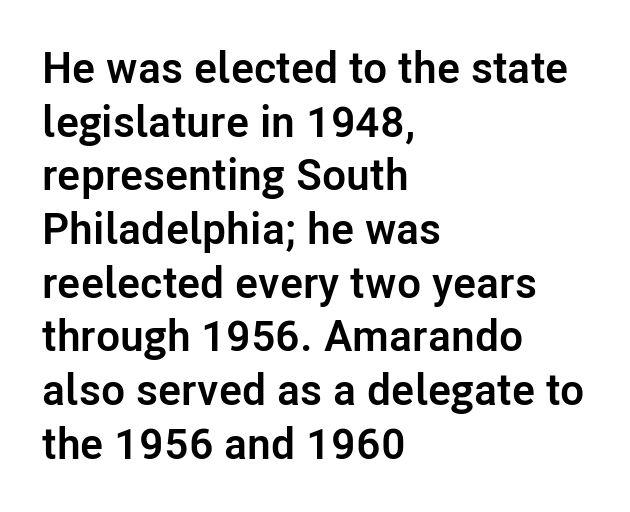
Q: Is the text bold? A: Yes.
Q: Is the text italic (slanted)? A: No, it is upright.
Q: Is the typeface a serif or a sans-serif typeface? A: Sans-serif.
Q: Is the text underlined? A: No.
Q: How is the paragraph aligned? A: Left-aligned.
Q: Is the spacing between letters normal or unusually wide? A: Normal.
Q: Width (condensed, normal, or wide)? A: Normal.
Q: Stroke contrast? A: Low.
Q: x-height? A: Medium.
Q: Monospaced? A: No.
